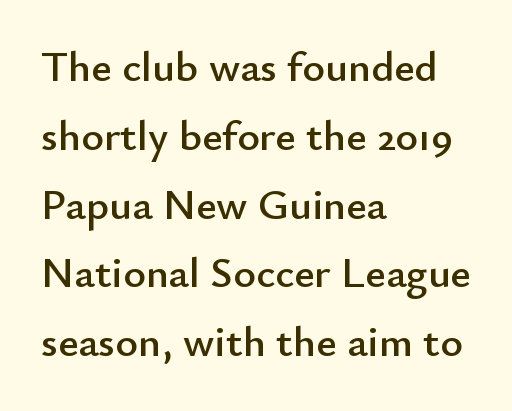
The image shows 43 px sans-serif type, upright; set left-aligned, normal line spacing (1.6x), normal letter spacing, not underlined; low stroke contrast and a small x-height.
